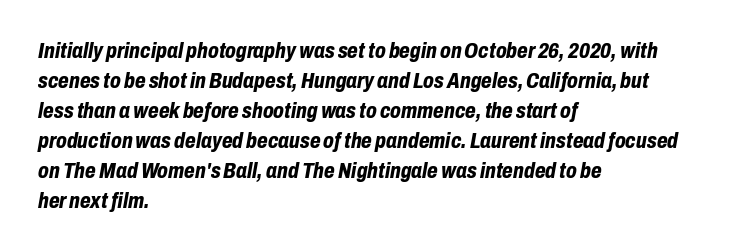
The string is rendered with underlining switched off. How heavy is the stroke? Heavy — this is a bold. The passage shown stacks its lines at a standard gap. Reading down the block, your eye returns to a fixed left position each line. Students, note that the glyphs here touch the page at normal intervals. A typesetter would mark this as italic.
